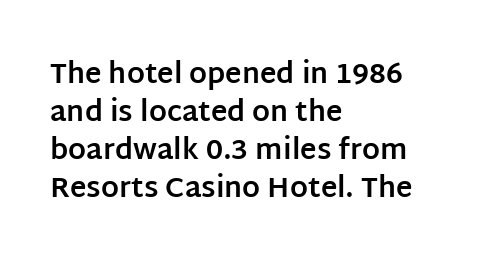
The space between consecutive lines is moderate. A classic flush-left, rag-right setting is used for this passage. As a designer I'd log this as weight 700, bold. The designer went with a sans here, leaving each stem footless. Spacing between characters is what you'd get straight out of the box. The rendering uses natural spacing where letterforms have individual widths.
